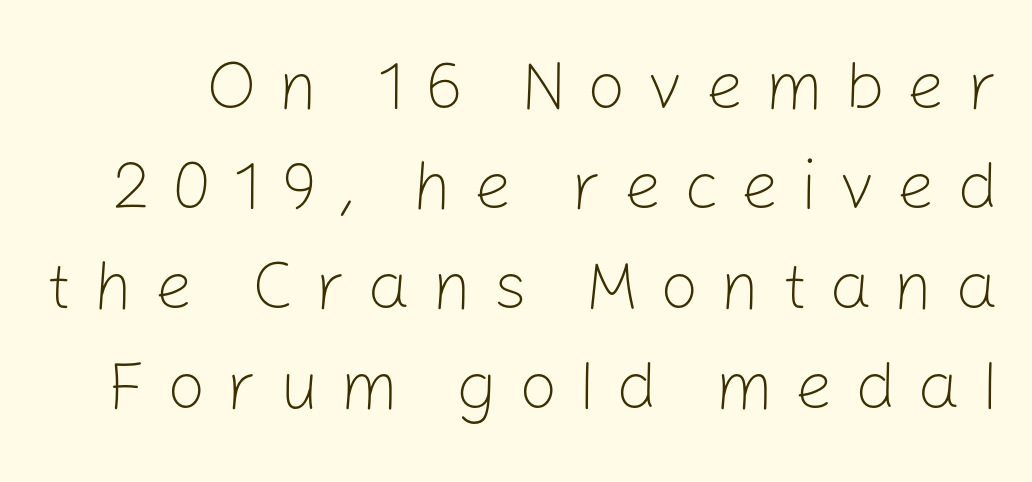
{"serif": "no", "italic": "no", "bold": "no", "weight": "light", "width": "normal", "stroke_contrast": "low", "x_height": "medium", "monospaced": "no", "underline": "no", "line_spacing": "normal", "line_spacing_ratio": 1.47, "letter_spacing": "wide", "letter_spacing_em": 0.31, "glyph_px": 68}
